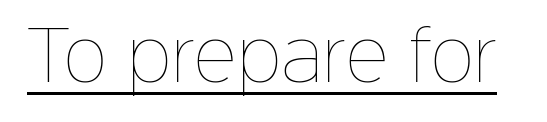
Q: Is the text bold? A: No.
Q: Is the text italic (slanted)? A: No, it is upright.
Q: Is the text underlined? A: Yes.
Q: Is the spacing between letters normal or unusually wide? A: Normal.
Q: Width (condensed, normal, or wide)? A: Normal.
Q: Stroke contrast? A: Low.
Q: x-height? A: Medium.
Q: Monospaced? A: No.
